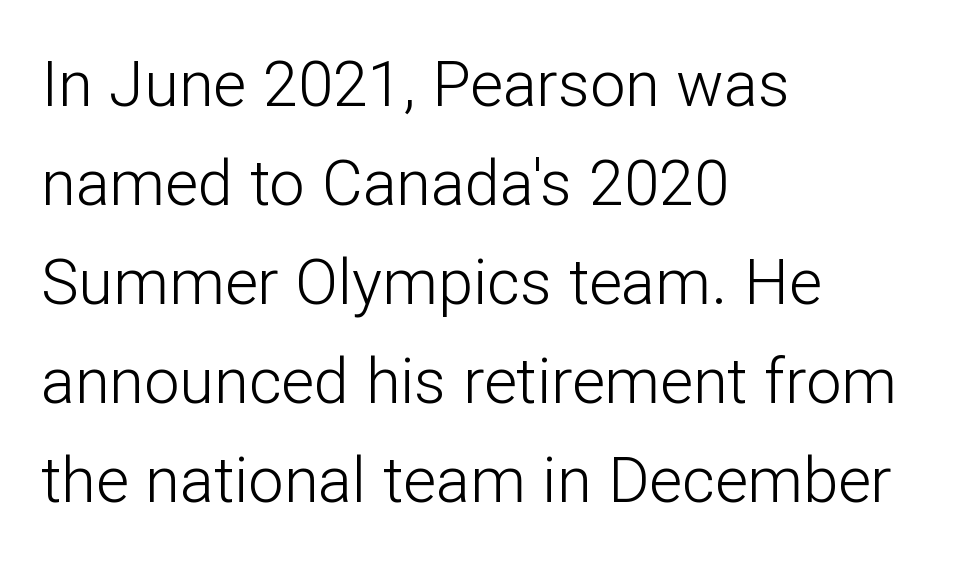
The image shows 63 px light sans-serif type, upright; set left-aligned, normal line spacing (1.57x), normal letter spacing, not underlined; low stroke contrast and a medium x-height.
